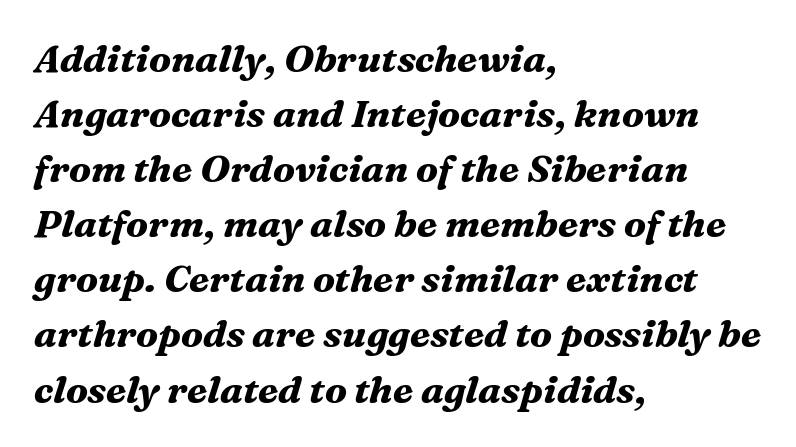
Q: Is the text bold? A: Yes.
Q: Is the text italic (slanted)? A: Yes, it leans right by about 16 degrees.
Q: Is the typeface a serif or a sans-serif typeface? A: Serif.
Q: Is the text underlined? A: No.
Q: How is the paragraph aligned? A: Left-aligned.
Q: Is the spacing between letters normal or unusually wide? A: Normal.
Q: Is the spacing between lines tight, normal or loose? A: Normal.
Q: Width (condensed, normal, or wide)? A: Normal.
Q: Stroke contrast? A: Medium.
Q: x-height? A: Medium.
Q: Monospaced? A: No.
